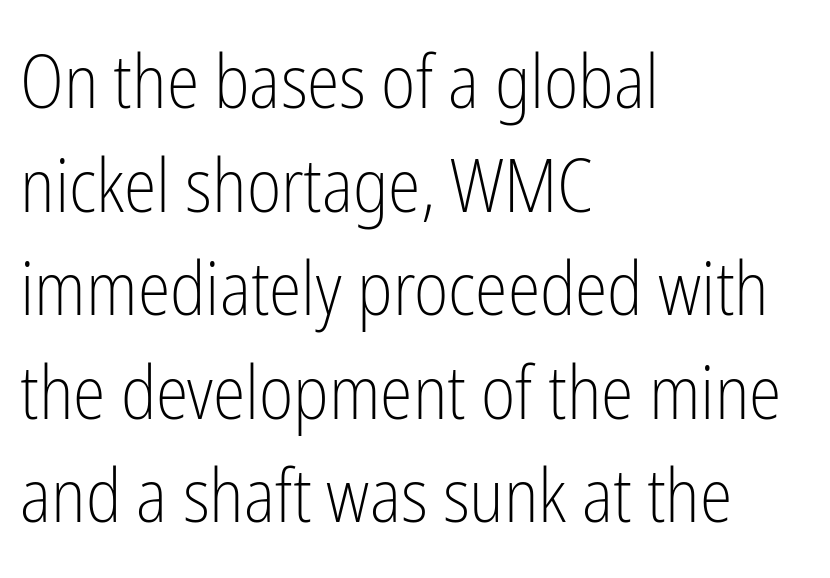
Q: Is the text bold? A: No.
Q: Is the text italic (slanted)? A: No, it is upright.
Q: Is the typeface a serif or a sans-serif typeface? A: Sans-serif.
Q: Is the text underlined? A: No.
Q: How is the paragraph aligned? A: Left-aligned.
Q: Is the spacing between letters normal or unusually wide? A: Normal.
Q: Is the spacing between lines tight, normal or loose? A: Normal.
Q: Width (condensed, normal, or wide)? A: Condensed.
Q: Stroke contrast? A: Low.
Q: x-height? A: Medium.
Q: Monospaced? A: No.
